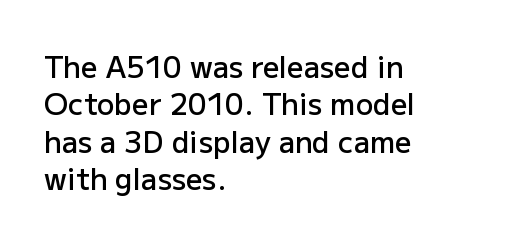
{"serif": "no", "italic": "no", "bold": "semi", "weight": "semibold", "width": "normal", "stroke_contrast": "low", "x_height": "medium", "monospaced": "no", "underline": "no", "align": "left", "line_spacing": "normal", "line_spacing_ratio": 1.29, "letter_spacing": "normal", "letter_spacing_em": 0.0, "glyph_px": 29}
